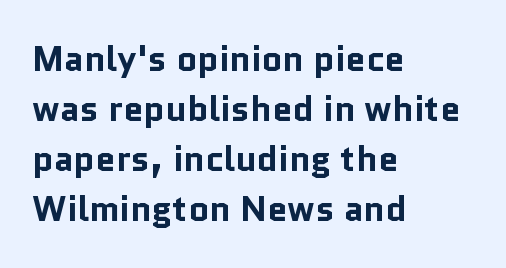
Q: Is the text bold? A: Yes.
Q: Is the text italic (slanted)? A: No, it is upright.
Q: Is the typeface a serif or a sans-serif typeface? A: Sans-serif.
Q: Is the text underlined? A: No.
Q: How is the paragraph aligned? A: Left-aligned.
Q: Is the spacing between letters normal or unusually wide? A: Normal.
Q: Is the spacing between lines tight, normal or loose? A: Normal.
Q: Width (condensed, normal, or wide)? A: Normal.
Q: Stroke contrast? A: Low.
Q: x-height? A: Medium.
Q: Monospaced? A: No.
